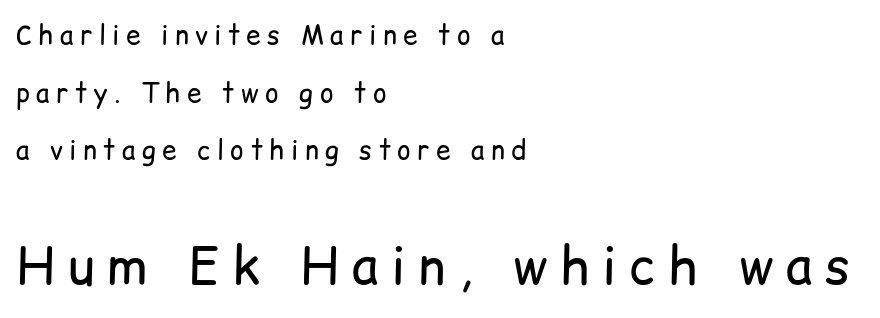
{"serif": "no", "italic": "no", "bold": "no", "weight": "regular", "width": "normal", "stroke_contrast": "low", "x_height": "medium", "monospaced": "no", "underline": "no", "align": "left", "line_spacing": "loose", "line_spacing_ratio": 2.22, "letter_spacing": "wide", "letter_spacing_em": 0.25, "larger_block": "second", "size_ratio": 1.96, "glyph_px": 51}
